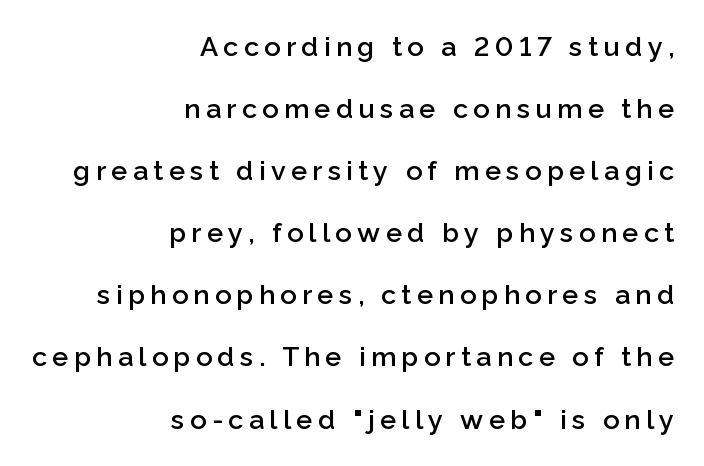
This sample trades compactness for vertical openness between lines. Honestly, there is no underline to notice here at all. Posture: upright roman. The rendering uses a semibold face; strokes are thickened but not to full bold.
